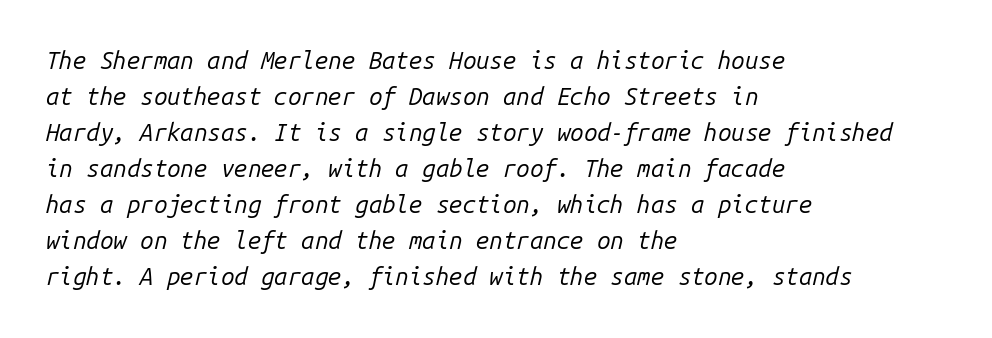
The image shows 24 px text type, italic (leaning right); set left-aligned, normal line spacing (1.5x), normal letter spacing, not underlined.
